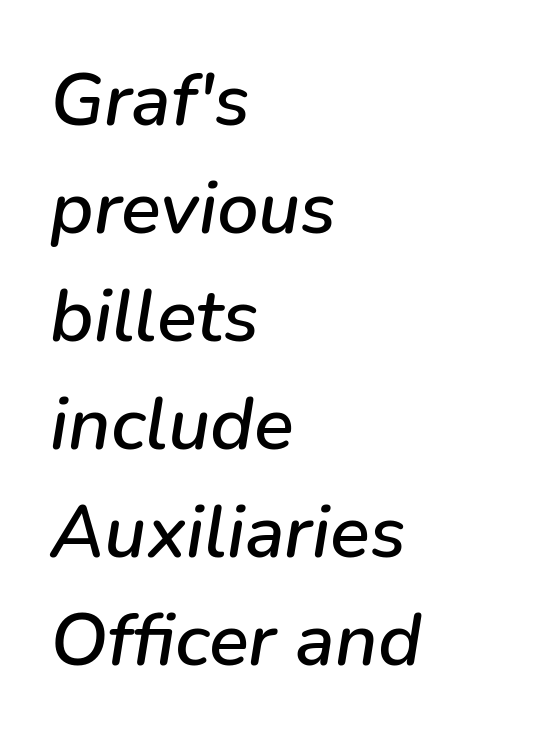
The passage shown is typed in a proportional face where columns would drift. This rendering uses left alignment, leaving the right contour irregular. Anything drawn beneath the words? Only blank space. This rendering leaves character spacing at its baseline value. Regular leading.
